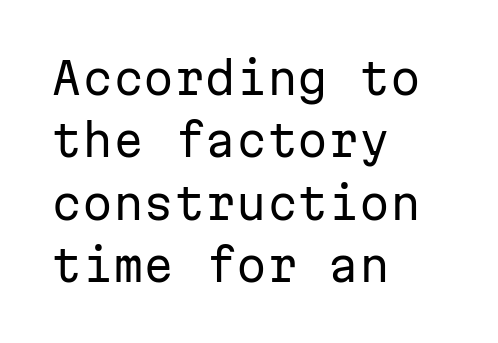
Q: Is the text bold? A: No.
Q: Is the text italic (slanted)? A: No, it is upright.
Q: Is the typeface a serif or a sans-serif typeface? A: Sans-serif.
Q: Is the text underlined? A: No.
Q: How is the paragraph aligned? A: Left-aligned.
Q: Is the spacing between letters normal or unusually wide? A: Normal.
Q: Is the spacing between lines tight, normal or loose? A: Normal.
Q: Width (condensed, normal, or wide)? A: Normal.
Q: Stroke contrast? A: Low.
Q: x-height? A: Medium.
Q: Monospaced? A: Yes.
